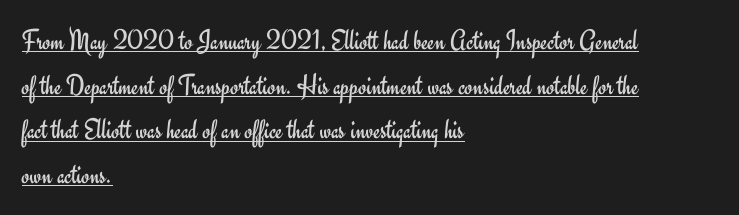
The image shows 29 px regular-weight sans-serif type; set left-aligned, normal line spacing (1.54x), normal letter spacing, underlined; low stroke contrast and a small x-height.
